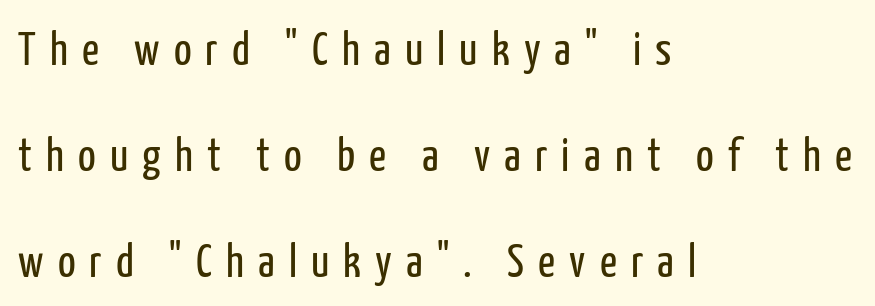
{"serif": "no", "italic": "no", "bold": "no", "weight": "regular", "width": "condensed", "stroke_contrast": "low", "x_height": "medium", "monospaced": "no", "underline": "no", "align": "left", "line_spacing": "loose", "line_spacing_ratio": 2.26, "letter_spacing": "wide", "letter_spacing_em": 0.3, "glyph_px": 47}
